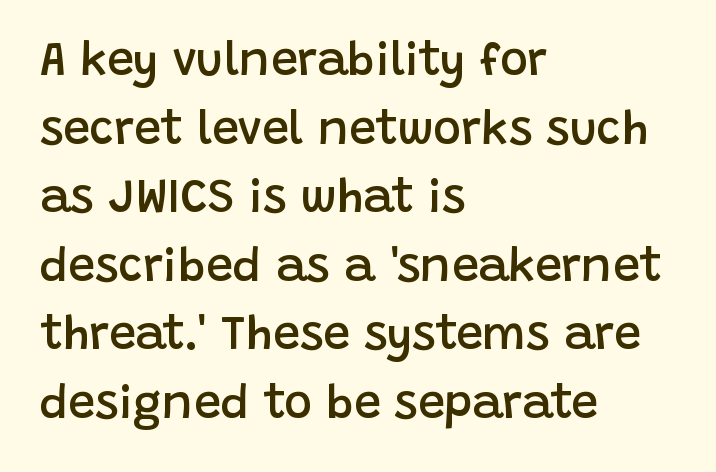
Q: Is the text bold? A: Semi-bold.
Q: Is the text italic (slanted)? A: No, it is upright.
Q: Is the typeface a serif or a sans-serif typeface? A: Sans-serif.
Q: Is the text underlined? A: No.
Q: How is the paragraph aligned? A: Left-aligned.
Q: Is the spacing between letters normal or unusually wide? A: Normal.
Q: Is the spacing between lines tight, normal or loose? A: Normal.
Q: Width (condensed, normal, or wide)? A: Normal.
Q: Stroke contrast? A: Low.
Q: x-height? A: Large.
Q: Monospaced? A: No.
